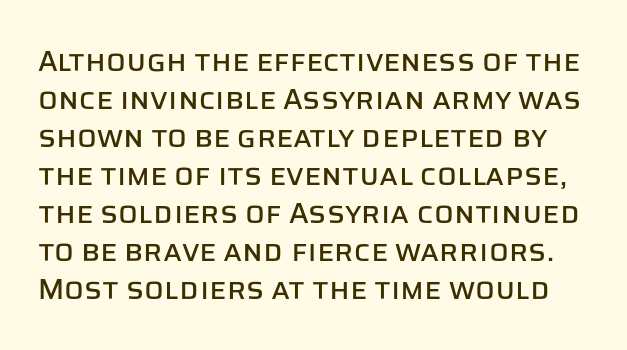
{"serif": "no", "italic": "no", "width": "normal", "stroke_contrast": "low", "x_height": "large", "monospaced": "no", "underline": "no", "line_spacing": "normal", "line_spacing_ratio": 1.31, "letter_spacing": "normal", "letter_spacing_em": 0.0, "glyph_px": 29}
